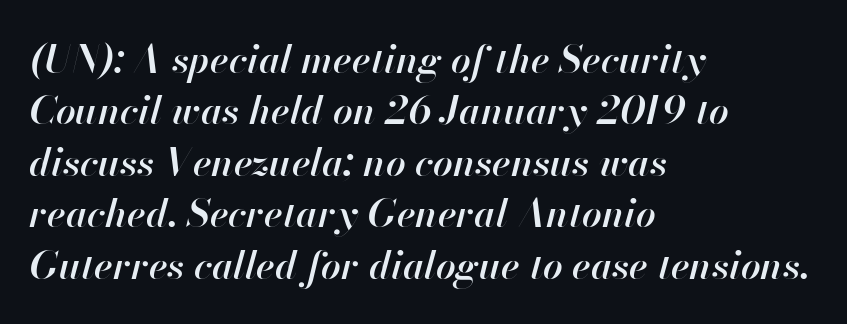
The image shows 39 px semibold type, italic (leaning right); set left-aligned, normal line spacing (1.32x), normal letter spacing, not underlined; high stroke contrast and a small x-height.
